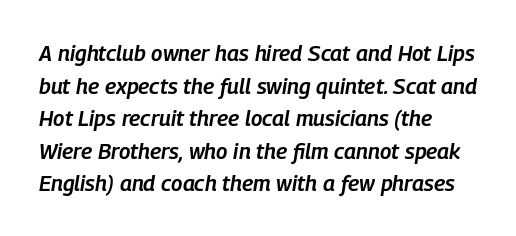
Layout note: lines flush left. Rows of type keep a routine distance in the vertical direction. Short note: letters normally spaced. The specimen reads as italic at a glance.
